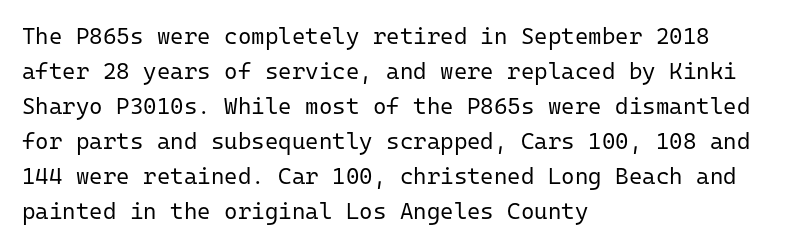
Weight: not bold — regular or lighter. The typesetter chose a ragged-right arrangement here. Each new line begins a customary step beneath the previous one. You could call the tracking neutral — neither tight nor loose. Only glyphs here, with clear space below each row. You can tell it's not italic because the verticals are truly vertical.
